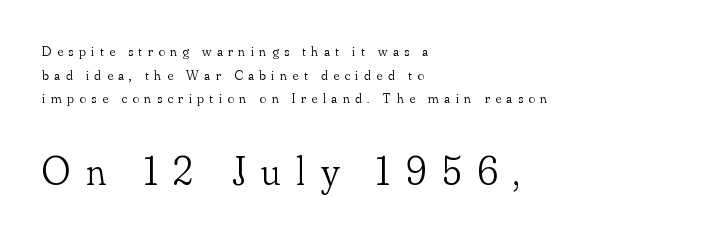
Q: Is the text bold? A: No.
Q: Is the text italic (slanted)? A: No, it is upright.
Q: Is the typeface a serif or a sans-serif typeface? A: Serif.
Q: Is the text underlined? A: No.
Q: How is the paragraph aligned? A: Left-aligned.
Q: Is the spacing between letters normal or unusually wide? A: Unusually wide.
Q: Is the spacing between lines tight, normal or loose? A: Normal.
Q: Which block of text is set in a larger size, the first (top) or the second (bottom)? A: The second (bottom) one.
Q: Width (condensed, normal, or wide)? A: Normal.
Q: Stroke contrast? A: Low.
Q: x-height? A: Small.
Q: Monospaced? A: No.
